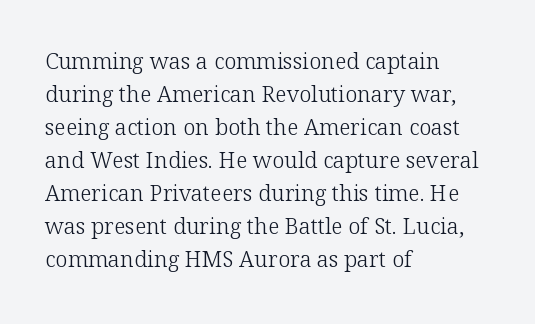
{"italic": "no", "bold": "no", "underline": "no", "align": "left", "line_spacing": "normal", "line_spacing_ratio": 1.5, "letter_spacing": "normal", "letter_spacing_em": 0.0, "glyph_px": 22}
